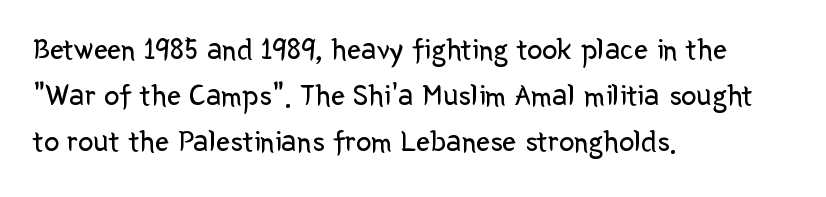
If you drew a line through each stem, it would be perfectly vertical. Check under the words: just untouched page. You could not count columns in this text — the font is proportionally spaced. Baseline-to-baseline distance is the conventional proportion of letter height. The line texture is even and compact thanks to regular tracking.
